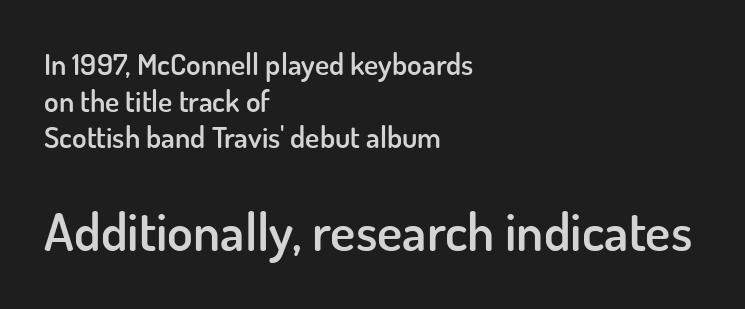
{"serif": "no", "italic": "no", "bold": "semi", "weight": "semibold", "width": "normal", "stroke_contrast": "low", "x_height": "small", "monospaced": "no", "underline": "no", "align": "left", "line_spacing_ratio": 1.22, "letter_spacing": "normal", "letter_spacing_em": 0.0, "larger_block": "second", "size_ratio": 1.77, "glyph_px": 53}
